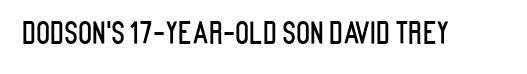
The image shows 29 px condensed sans-serif type, upright; set normal letter spacing, not underlined; low stroke contrast and a large x-height.
